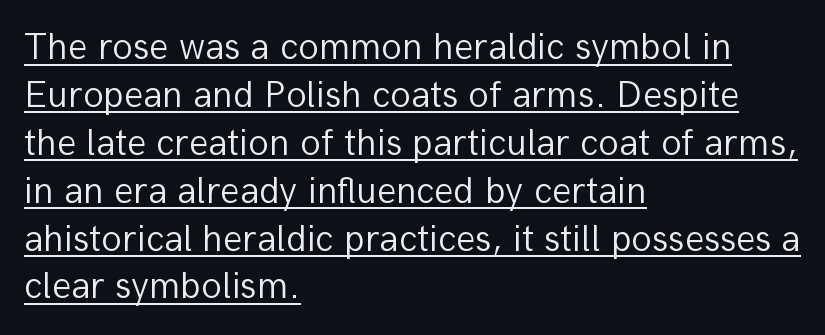
Q: Is the text bold? A: No.
Q: Is the text italic (slanted)? A: No, it is upright.
Q: Is the typeface a serif or a sans-serif typeface? A: Sans-serif.
Q: Is the text underlined? A: Yes.
Q: How is the paragraph aligned? A: Left-aligned.
Q: Is the spacing between letters normal or unusually wide? A: Normal.
Q: Is the spacing between lines tight, normal or loose? A: Normal.
Q: Width (condensed, normal, or wide)? A: Normal.
Q: Stroke contrast? A: Low.
Q: x-height? A: Medium.
Q: Monospaced? A: No.
